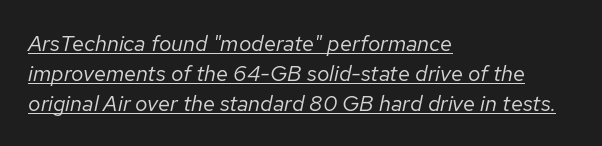
{"italic": "yes", "lean": "right", "slant_degrees": 12, "bold": "no", "underline": "yes", "align": "left", "line_spacing": "normal", "line_spacing_ratio": 1.36, "letter_spacing": "normal", "letter_spacing_em": 0.0, "glyph_px": 22}
